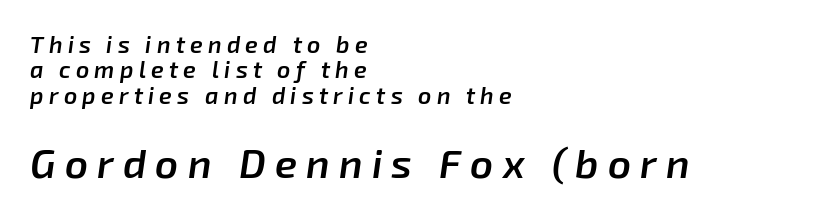
Block two is the big one; block one sits smaller above it. Designer's note — italics engaged. Here the designer chose a conventional face with non-uniform glyph widths. The letters are semibold — heavier than regular but short of a full bold.
